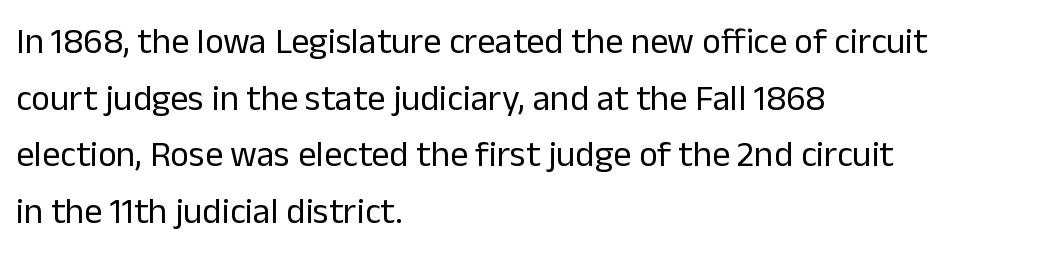
Q: Is the text bold? A: No.
Q: Is the text italic (slanted)? A: No, it is upright.
Q: Is the typeface a serif or a sans-serif typeface? A: Sans-serif.
Q: Is the text underlined? A: No.
Q: How is the paragraph aligned? A: Left-aligned.
Q: Is the spacing between letters normal or unusually wide? A: Normal.
Q: Is the spacing between lines tight, normal or loose? A: Normal.
Q: Width (condensed, normal, or wide)? A: Normal.
Q: Stroke contrast? A: Low.
Q: x-height? A: Medium.
Q: Monospaced? A: No.
